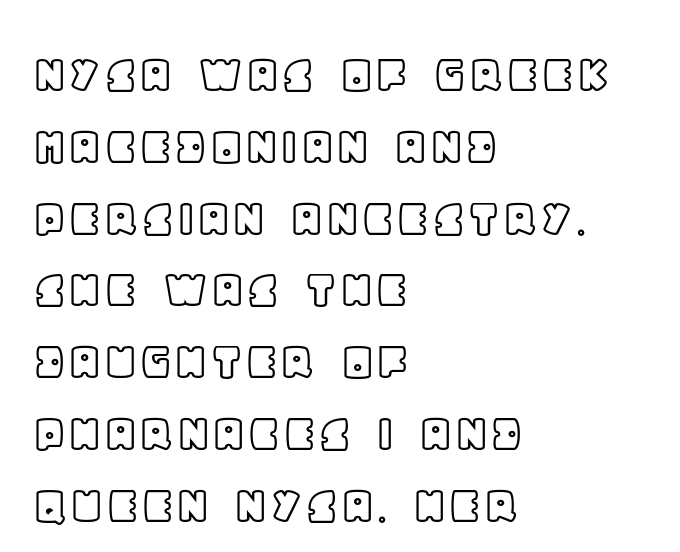
Q: Is the text italic (slanted)? A: No, it is upright.
Q: Is the text underlined? A: No.
Q: How is the paragraph aligned? A: Left-aligned.
Q: Is the spacing between letters normal or unusually wide? A: Normal.
Q: Is the spacing between lines tight, normal or loose? A: Normal.
Q: Width (condensed, normal, or wide)? A: Normal.
Q: x-height? A: Large.
Q: Monospaced? A: No.
